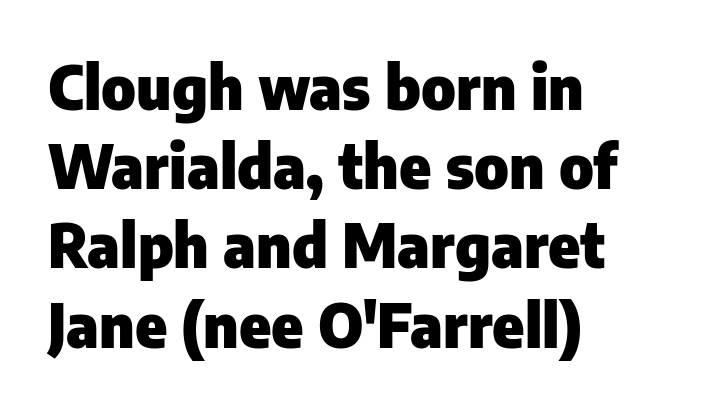
{"serif": "no", "italic": "no", "bold": "yes", "weight": "heavy", "width": "normal", "stroke_contrast": "low", "x_height": "medium", "monospaced": "no", "underline": "no", "align": "left", "line_spacing": "normal", "line_spacing_ratio": 1.32, "letter_spacing": "normal", "letter_spacing_em": 0.0, "glyph_px": 60}
